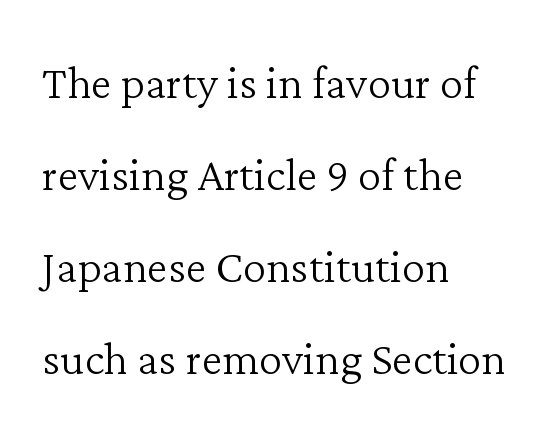
Q: Is the text bold? A: No.
Q: Is the text italic (slanted)? A: No, it is upright.
Q: Is the typeface a serif or a sans-serif typeface? A: Serif.
Q: Is the text underlined? A: No.
Q: How is the paragraph aligned? A: Left-aligned.
Q: Is the spacing between letters normal or unusually wide? A: Normal.
Q: Is the spacing between lines tight, normal or loose? A: Normal.
Q: Width (condensed, normal, or wide)? A: Normal.
Q: Stroke contrast? A: Low.
Q: x-height? A: Medium.
Q: Monospaced? A: No.
